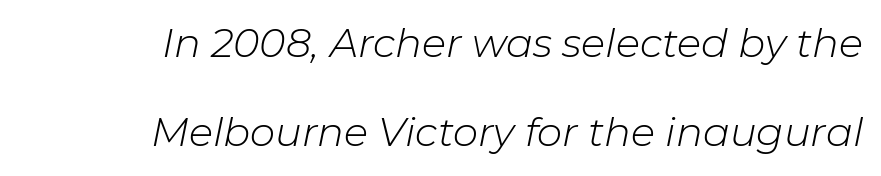
Looks like regular typesetting: each glyph gets only the width it needs. Students, observe: this is what heavily led, spacious text looks like. Honestly, there is no underline to notice here at all. Glyph-to-glyph distance matches everyday printed text. This rendering uses right alignment, leaving the left contour irregular.
